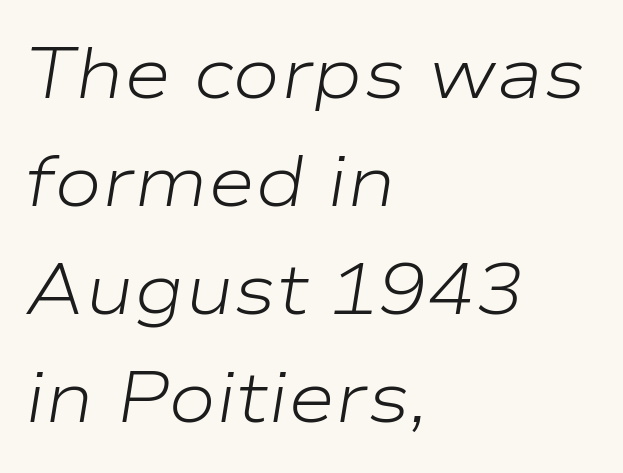
Q: Is the text bold? A: No.
Q: Is the text italic (slanted)? A: Yes, it leans right by about 9 degrees.
Q: Is the text underlined? A: No.
Q: How is the paragraph aligned? A: Left-aligned.
Q: Is the spacing between letters normal or unusually wide? A: Normal.
Q: Is the spacing between lines tight, normal or loose? A: Normal.
Q: Width (condensed, normal, or wide)? A: Wide.
Q: Stroke contrast? A: Low.
Q: x-height? A: Medium.
Q: Monospaced? A: No.
